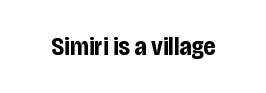
Q: Is the text bold? A: Yes.
Q: Is the text italic (slanted)? A: No, it is upright.
Q: Is the text underlined? A: No.
Q: Is the spacing between letters normal or unusually wide? A: Normal.
